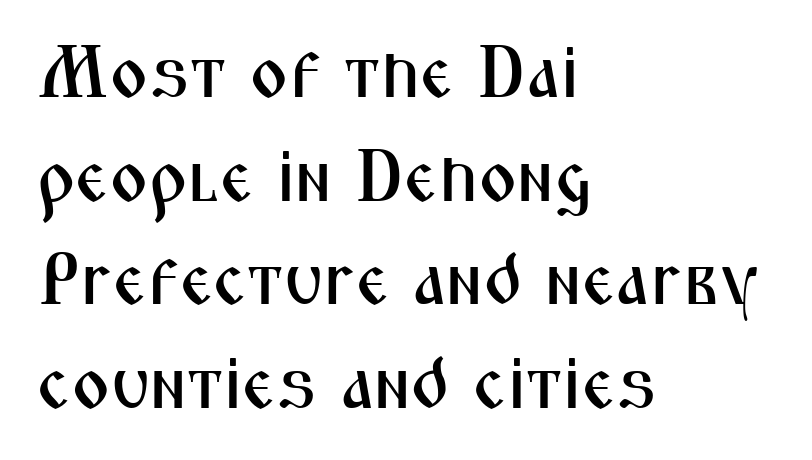
The image shows 74 px condensed sans-serif type, upright; set left-aligned, normal line spacing (1.4x), normal letter spacing, not underlined; medium stroke contrast and a medium x-height.
